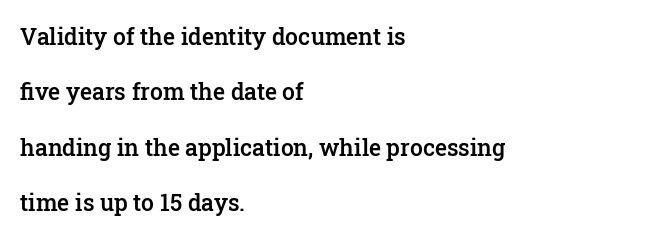
The image shows 23 px text type, upright; set left-aligned, loose line spacing (2.41x), normal letter spacing, not underlined.
